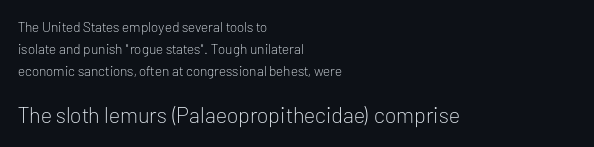
The image shows 22 px text type, upright; set left-aligned, normal line spacing (1.56x), normal letter spacing, not underlined; the second (bottom) block is 1.57x larger.
